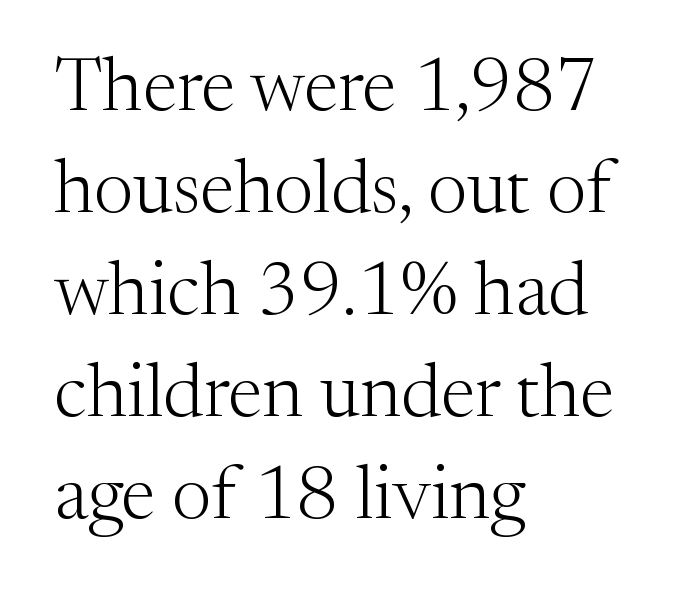
The image shows 75 px light serif type, upright; set left-aligned, normal line spacing (1.36x), normal letter spacing, not underlined; medium stroke contrast and a medium x-height.
